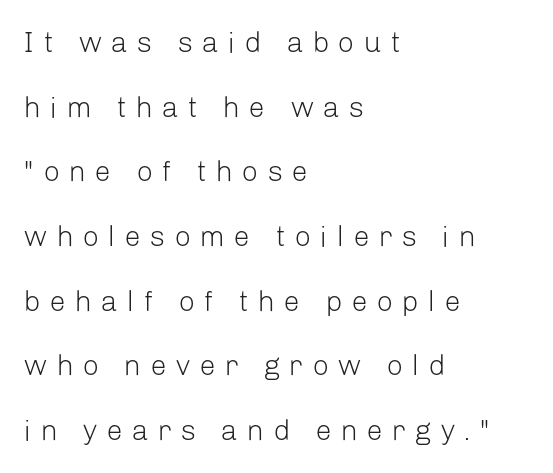
The image shows 29 px light sans-serif type, upright; set left-aligned, loose line spacing (2.23x), unusually wide letter spacing (+0.31 em), not underlined; low stroke contrast and a medium x-height.
